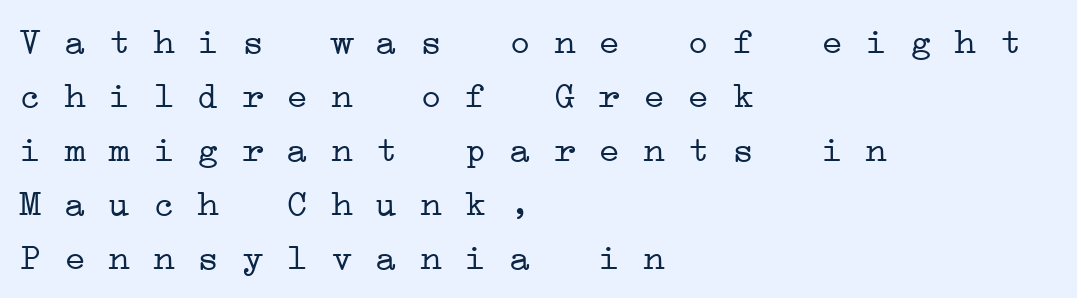
The image shows 37 px light, wide serif type, monospaced; set left-aligned, normal line spacing (1.46x), normal letter spacing, not underlined; low stroke contrast and a medium x-height.
